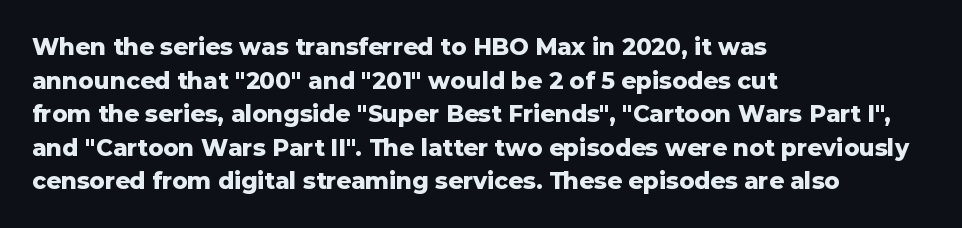
Each line starts at the same left margin while the right side varies. One glance says typical: line gaps are just what's usual. Nope, not italic — everything's standing straight. Plenty of ink on the page — the face is bold.
